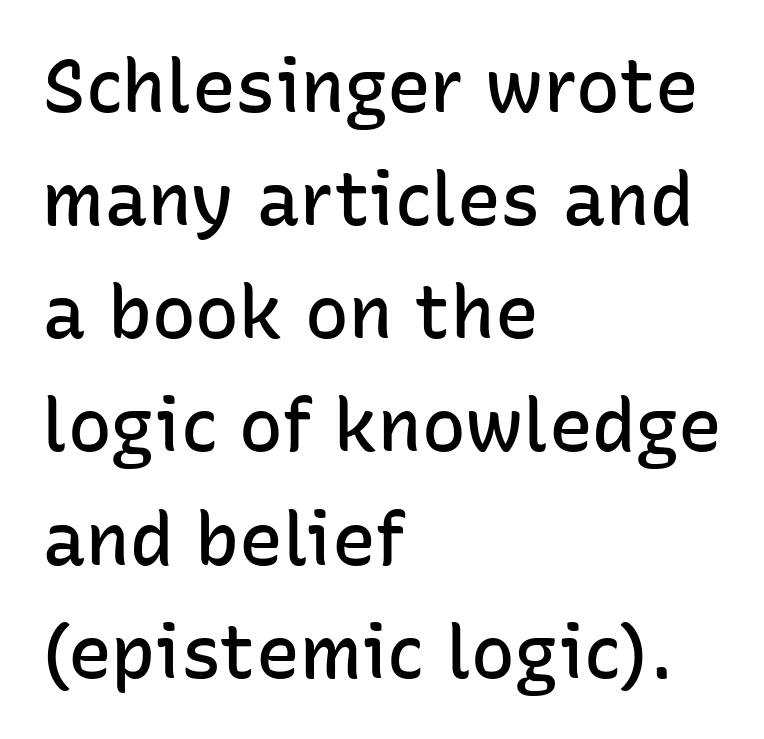
Q: Is the text bold? A: Semi-bold.
Q: Is the text italic (slanted)? A: No, it is upright.
Q: Is the typeface a serif or a sans-serif typeface? A: Sans-serif.
Q: Is the text underlined? A: No.
Q: How is the paragraph aligned? A: Left-aligned.
Q: Is the spacing between letters normal or unusually wide? A: Normal.
Q: Is the spacing between lines tight, normal or loose? A: Normal.
Q: Width (condensed, normal, or wide)? A: Normal.
Q: Stroke contrast? A: Low.
Q: x-height? A: Medium.
Q: Monospaced? A: No.
